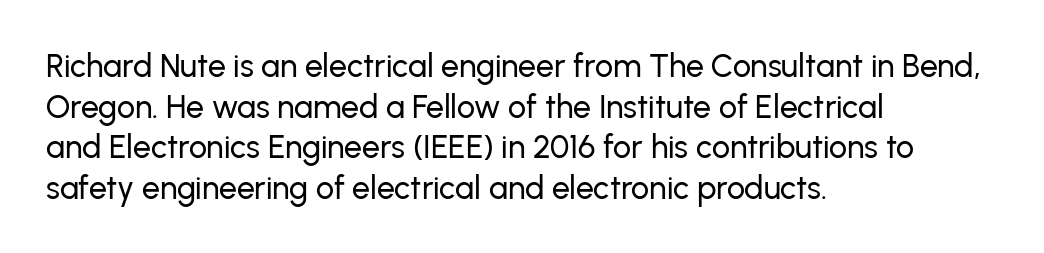
Type without underlining. Does extra space separate the letters? No, they use regular spacing. How would I describe the line gaps? Plain and ordinary. The passage shown is typeset with a sans-serif family. Do the characters align in a grid? No, the font is proportional. Is the block centered? No — it sits flush against the left margin.
